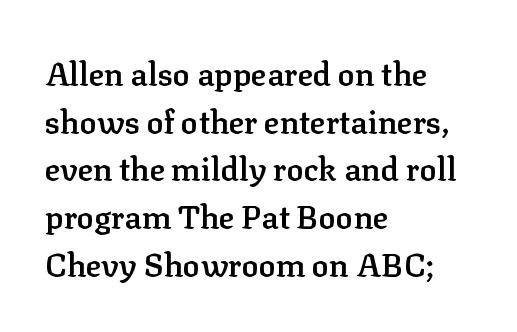
Q: Is the text bold? A: Semi-bold.
Q: Is the text italic (slanted)? A: No, it is upright.
Q: Is the typeface a serif or a sans-serif typeface? A: Serif.
Q: Is the text underlined? A: No.
Q: How is the paragraph aligned? A: Left-aligned.
Q: Is the spacing between letters normal or unusually wide? A: Normal.
Q: Is the spacing between lines tight, normal or loose? A: Normal.
Q: Width (condensed, normal, or wide)? A: Normal.
Q: Stroke contrast? A: Low.
Q: x-height? A: Medium.
Q: Monospaced? A: No.
